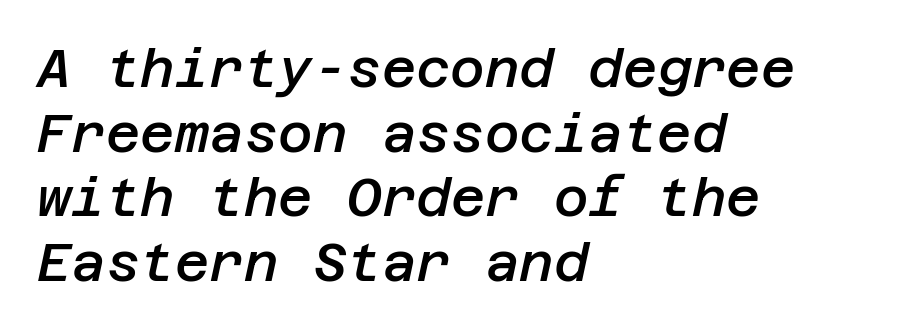
Tracking value appears to be zero — textbook default spacing. Lines of text with bare space underneath. The paragraph has a hard left edge and a soft right edge. Bold? Not quite — semibold, heavier than regular but stopping short.
